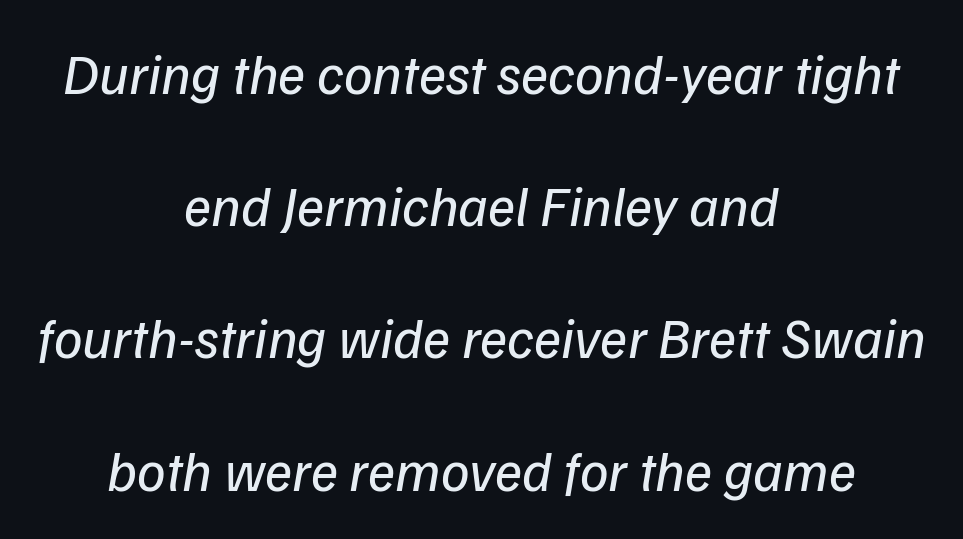
The passage shown stacks its lines with a broad gap. The face used here is proportionally spaced, like ordinary book or web type. The lines in this sample share a center point and differ in where they start and stop. The weight would be labelled regular, book, light, or lighter still. Nobody drew a line under any word here. Observe the absence of serifs on each vertical stroke in this sample.
